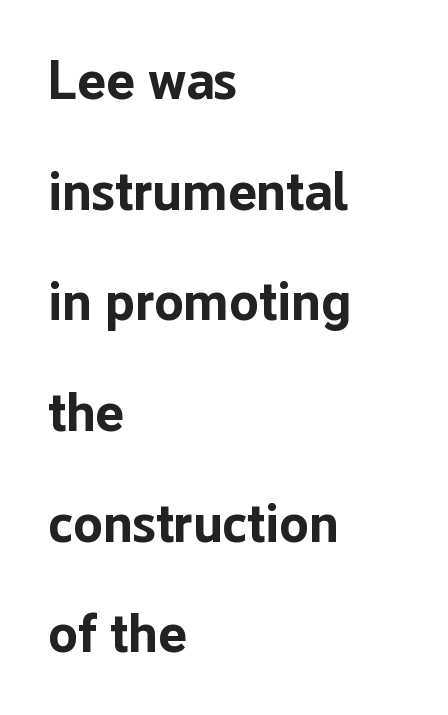
{"serif": "no", "italic": "no", "bold": "yes", "weight": "bold", "width": "normal", "stroke_contrast": "low", "x_height": "medium", "monospaced": "no", "underline": "no", "align": "left", "line_spacing": "loose", "line_spacing_ratio": 2.05, "letter_spacing": "normal", "letter_spacing_em": 0.0, "glyph_px": 54}
